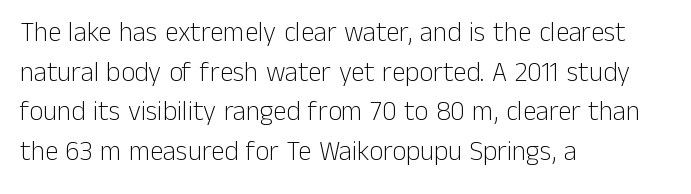
The image shows 27 px text type, upright; set left-aligned, normal line spacing (1.47x), normal letter spacing, not underlined.
